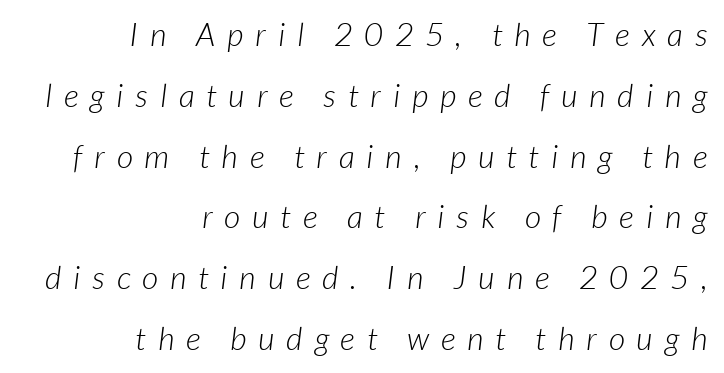
Q: Is the text bold? A: No.
Q: Is the typeface a serif or a sans-serif typeface? A: Sans-serif.
Q: Is the text underlined? A: No.
Q: How is the paragraph aligned? A: Right-aligned.
Q: Is the spacing between letters normal or unusually wide? A: Unusually wide.
Q: Is the spacing between lines tight, normal or loose? A: Loose.
Q: Width (condensed, normal, or wide)? A: Normal.
Q: Stroke contrast? A: Low.
Q: x-height? A: Medium.
Q: Monospaced? A: No.
